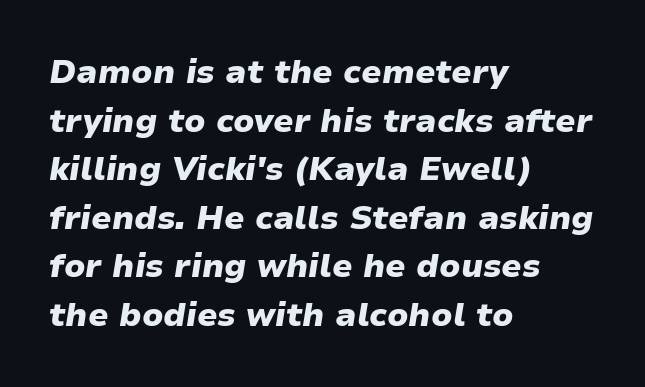
The face used here has the dense, thick strokes of a bold. The area under the type is left untouched. Does extra space separate the letters? No, they use regular spacing. Italic: yes, the glyphs are oblique. Where is the straight margin? On the left. The block of text has a typical density, with ordinary space between rows.
